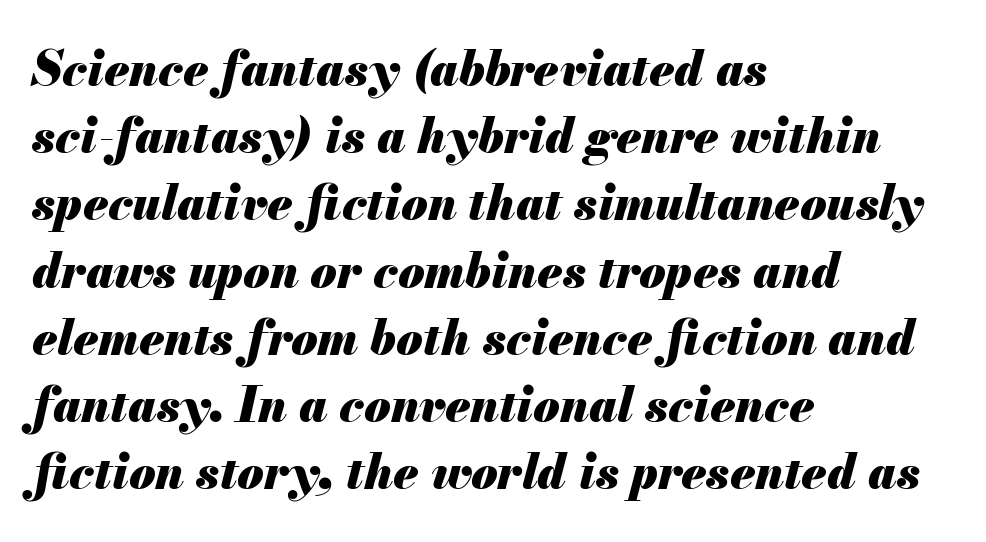
Q: Is the text bold? A: Yes.
Q: Is the text italic (slanted)? A: Yes, it leans right by about 13 degrees.
Q: Is the text underlined? A: No.
Q: How is the paragraph aligned? A: Left-aligned.
Q: Is the spacing between letters normal or unusually wide? A: Normal.
Q: Is the spacing between lines tight, normal or loose? A: Normal.
Q: Width (condensed, normal, or wide)? A: Normal.
Q: Stroke contrast? A: Medium.
Q: x-height? A: Small.
Q: Monospaced? A: No.
